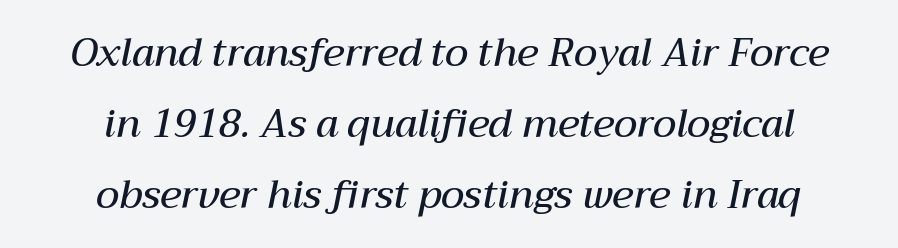
Q: Is the text bold? A: Semi-bold.
Q: Is the text italic (slanted)? A: Yes, it leans right by about 12 degrees.
Q: Is the text underlined? A: No.
Q: How is the paragraph aligned? A: Centered.
Q: Is the spacing between letters normal or unusually wide? A: Normal.
Q: Width (condensed, normal, or wide)? A: Normal.
Q: Stroke contrast? A: Medium.
Q: x-height? A: Medium.
Q: Monospaced? A: No.
